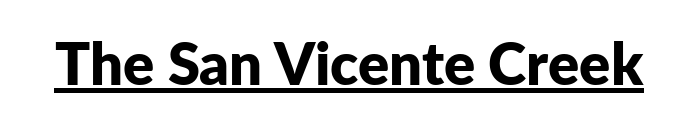
Q: Is the text bold? A: Yes.
Q: Is the text italic (slanted)? A: No, it is upright.
Q: Is the typeface a serif or a sans-serif typeface? A: Sans-serif.
Q: Is the text underlined? A: Yes.
Q: Is the spacing between letters normal or unusually wide? A: Normal.
Q: Width (condensed, normal, or wide)? A: Normal.
Q: Stroke contrast? A: Low.
Q: x-height? A: Medium.
Q: Monospaced? A: No.
